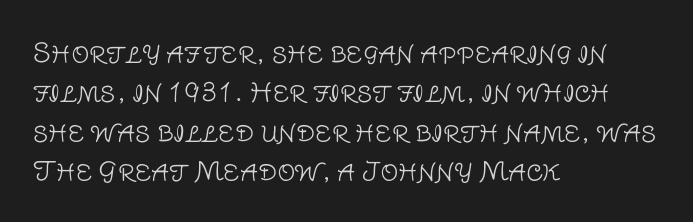
This block has exactly the height ordinary leading produces. Heft: none added — not bold. The face used here is rendered with its standard letterfit. Horizontally, the lines are justified to the leading edge only.
